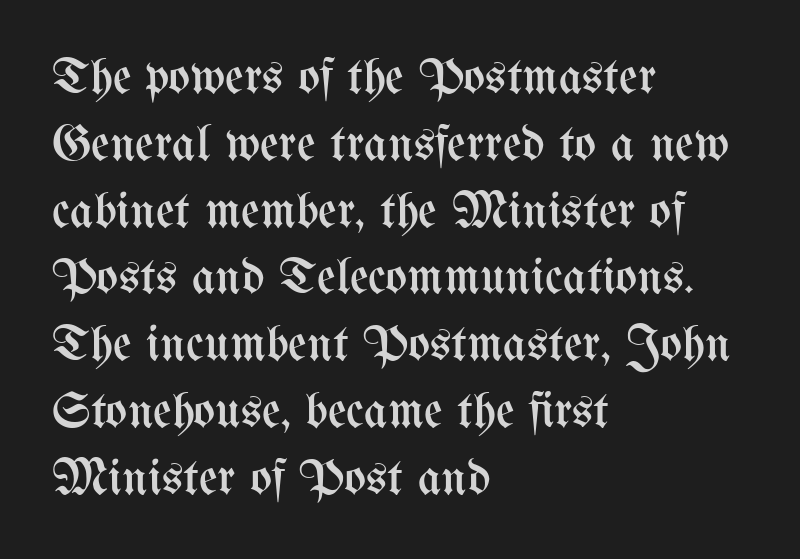
Character widths vary here, with narrow letters taking less room than wide ones. Nobody touched the tracking dial on this one. The lines sit at an ordinary, default distance from one another. Glance below the letters and you will spot only blank space. Which margin do the lines hug? The left one — the right edge is uneven. Stroke mass is kept to a normal reading level or below.
